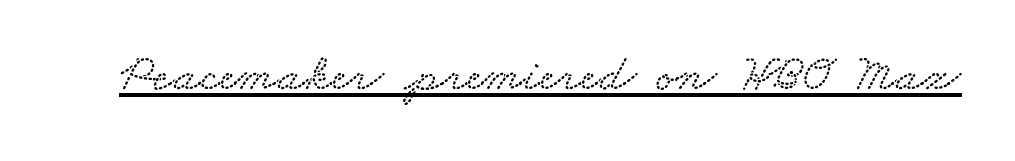
Q: Is the text underlined? A: Yes.
Q: Is the spacing between letters normal or unusually wide? A: Normal.
Q: Width (condensed, normal, or wide)? A: Wide.
Q: Stroke contrast? A: Low.
Q: x-height? A: Small.
Q: Monospaced? A: No.
